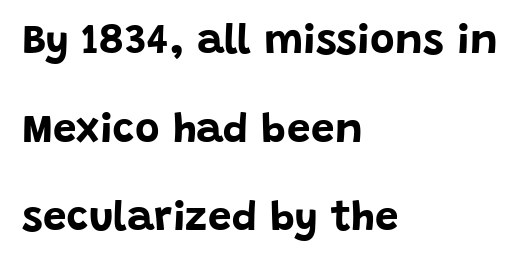
{"serif": "no", "italic": "no", "bold": "yes", "weight": "bold", "width": "normal", "stroke_contrast": "low", "x_height": "large", "monospaced": "no", "underline": "no", "align": "left", "line_spacing": "loose", "line_spacing_ratio": 2.11, "letter_spacing": "normal", "letter_spacing_em": 0.0, "glyph_px": 42}
